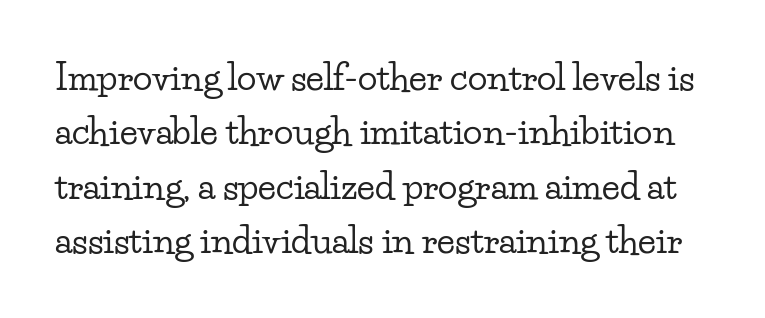
{"serif": "yes", "italic": "no", "width": "wide", "stroke_contrast": "low", "x_height": "small", "monospaced": "no", "underline": "no", "line_spacing": "normal", "line_spacing_ratio": 1.51, "letter_spacing": "normal", "letter_spacing_em": 0.0, "glyph_px": 36}
